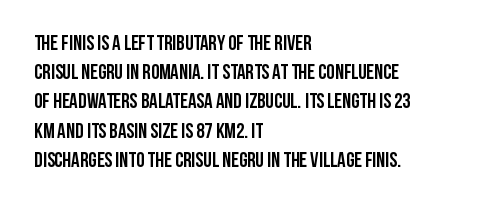
Q: Is the text bold? A: Yes.
Q: Is the text italic (slanted)? A: No, it is upright.
Q: Is the text underlined? A: No.
Q: How is the paragraph aligned? A: Left-aligned.
Q: Is the spacing between letters normal or unusually wide? A: Normal.
Q: Is the spacing between lines tight, normal or loose? A: Normal.
